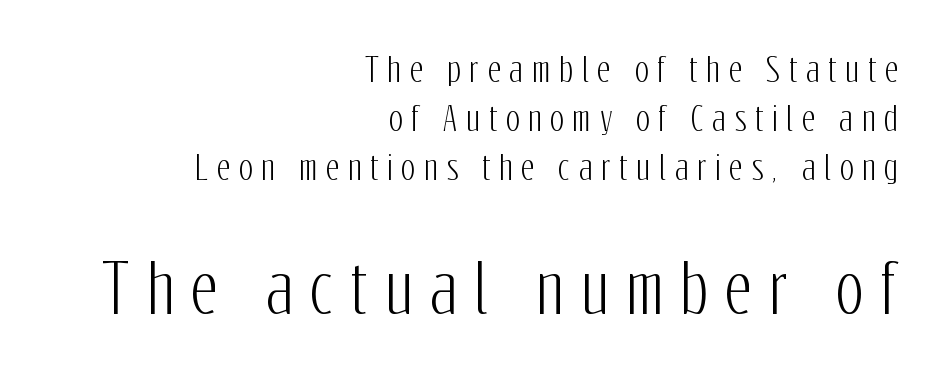
The rendering uses a moderate line-height, typical for paragraphs. This rendering features lettering with no underline. Short note: letters widely spaced. These lines are rendered in a variable-pitch font. This sample is right-justified, so line beginnings fall wherever the words allow.
